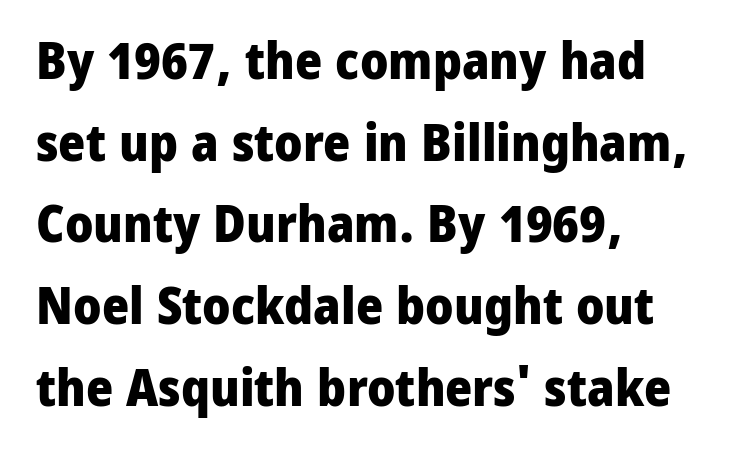
Q: Is the text bold? A: Yes.
Q: Is the text italic (slanted)? A: No, it is upright.
Q: Is the typeface a serif or a sans-serif typeface? A: Sans-serif.
Q: Is the text underlined? A: No.
Q: How is the paragraph aligned? A: Left-aligned.
Q: Is the spacing between letters normal or unusually wide? A: Normal.
Q: Is the spacing between lines tight, normal or loose? A: Normal.
Q: Width (condensed, normal, or wide)? A: Normal.
Q: Stroke contrast? A: Low.
Q: x-height? A: Medium.
Q: Monospaced? A: No.
